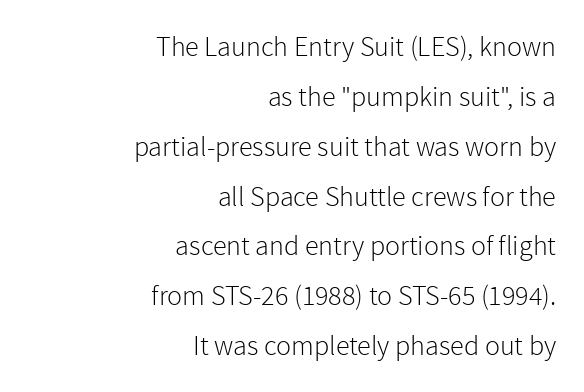
Q: Is the text bold? A: No.
Q: Is the text italic (slanted)? A: No, it is upright.
Q: Is the typeface a serif or a sans-serif typeface? A: Sans-serif.
Q: Is the text underlined? A: No.
Q: How is the paragraph aligned? A: Right-aligned.
Q: Is the spacing between letters normal or unusually wide? A: Normal.
Q: Width (condensed, normal, or wide)? A: Normal.
Q: x-height? A: Medium.
Q: Monospaced? A: No.
